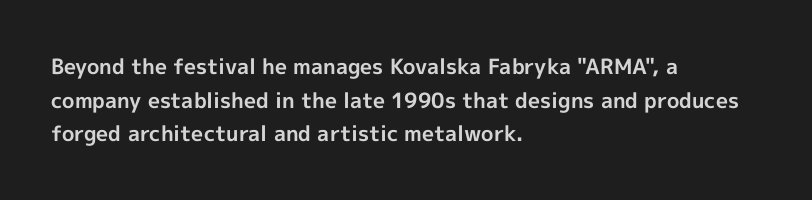
This sample uses plain, unmodified letter spacing. The lines are quadded left. If you measured baseline to baseline, you'd find a middling distance. A dark, heavy texture on the line: the type is bold. Unmarked baselines from the first word to the last.
